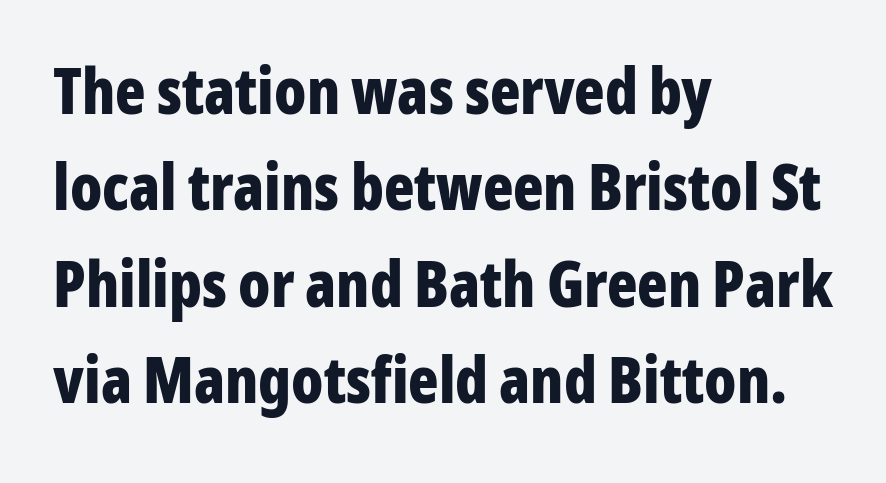
The image shows 63 px bold, condensed sans-serif type, upright; set left-aligned, normal line spacing (1.53x), normal letter spacing, not underlined; low stroke contrast and a medium x-height.
